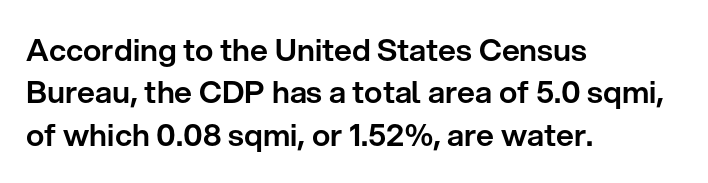
The compositor pushed each line to the left boundary. The axis of the letterforms is exactly vertical. Leading matches the norm, producing a regular column. The passage shown is typed in a proportional face where columns would drift.
